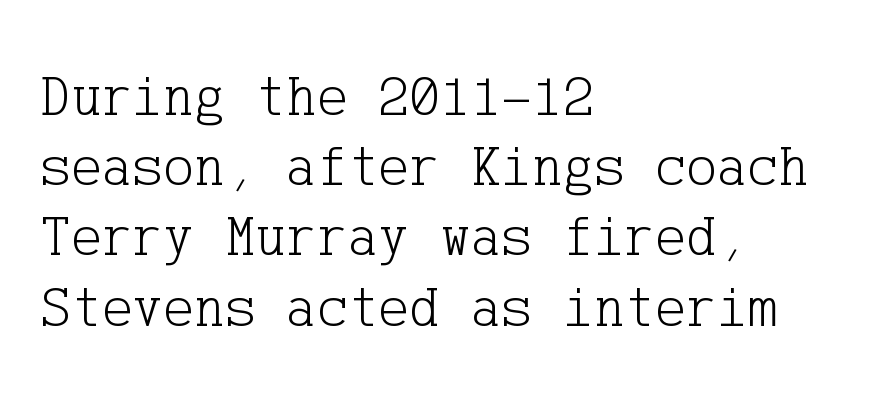
The image shows 58 px light serif type, upright; set left-aligned, line spacing 1.21x, normal letter spacing, not underlined; low stroke contrast and a medium x-height.
